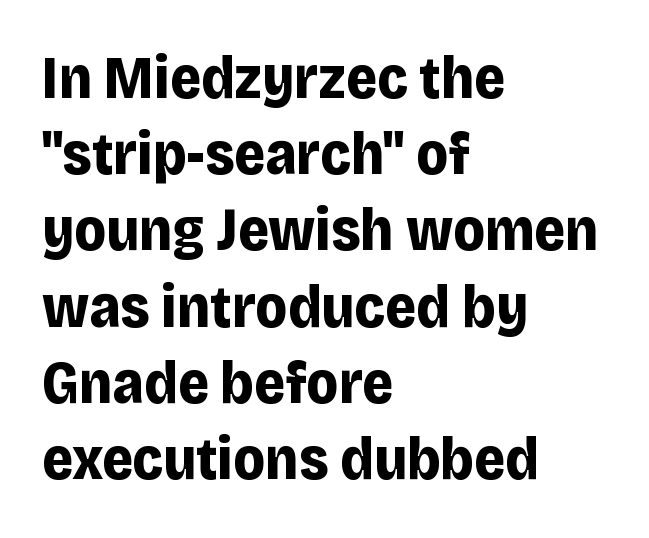
Q: Is the text bold? A: Yes.
Q: Is the text italic (slanted)? A: No, it is upright.
Q: Is the typeface a serif or a sans-serif typeface? A: Sans-serif.
Q: Is the text underlined? A: No.
Q: How is the paragraph aligned? A: Left-aligned.
Q: Is the spacing between letters normal or unusually wide? A: Normal.
Q: Is the spacing between lines tight, normal or loose? A: Normal.
Q: Width (condensed, normal, or wide)? A: Normal.
Q: Stroke contrast? A: Low.
Q: x-height? A: Large.
Q: Monospaced? A: No.
